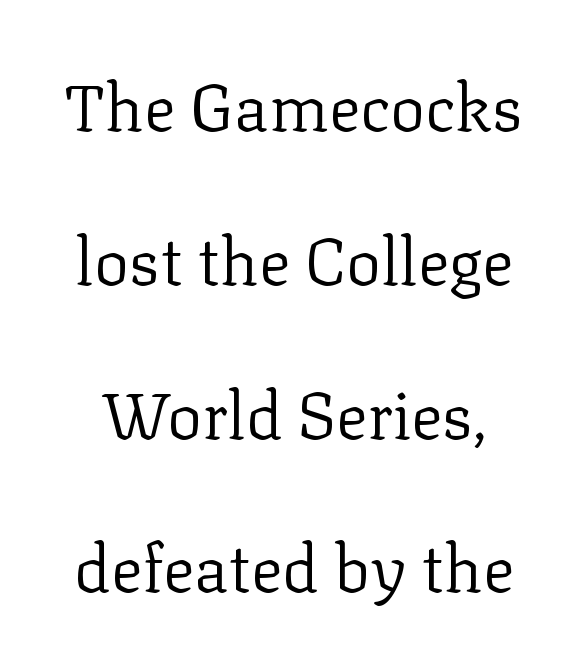
{"serif": "yes", "italic": "no", "bold": "no", "weight": "regular", "width": "normal", "stroke_contrast": "low", "x_height": "medium", "monospaced": "no", "underline": "no", "line_spacing": "loose", "line_spacing_ratio": 2.33, "letter_spacing": "normal", "letter_spacing_em": 0.0, "glyph_px": 66}
